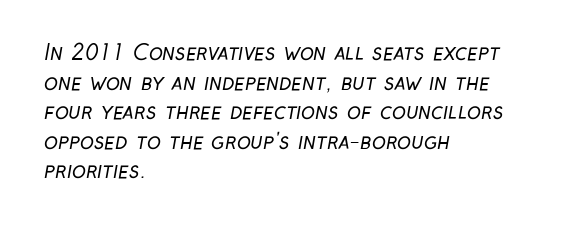
The horizontal fit of the characters is conventional and even. This sample is left-justified, so line endings fall wherever the words run out. Unbolded letterforms with no extra heft. Regular leading. Descenders hang freely into open space.
